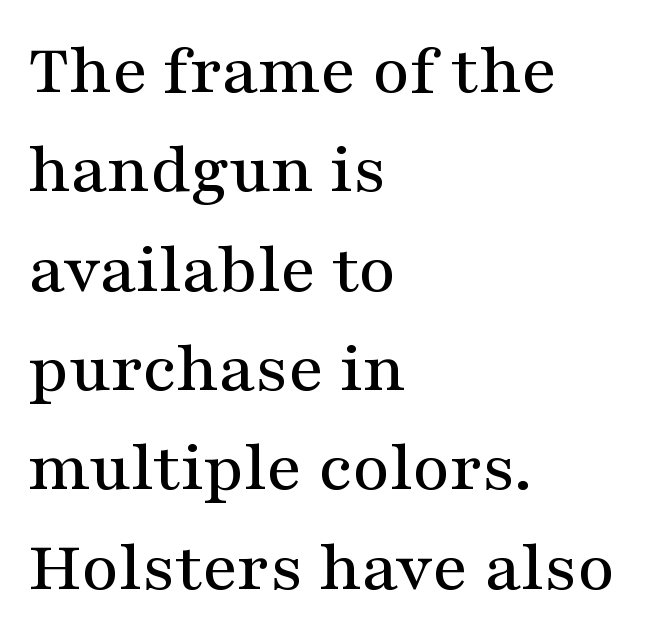
Baseline-to-baseline distance is the conventional proportion of letter height. Posture: vertical. Is this a sans? No — the strokes have serifs. This rendering features lettering with no underline.
